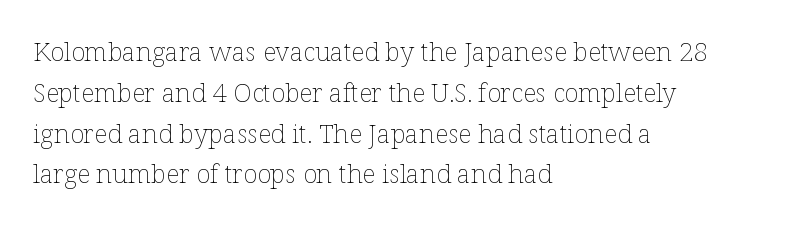
The image shows 26 px text type, upright; set left-aligned, normal line spacing (1.57x), normal letter spacing, not underlined.
